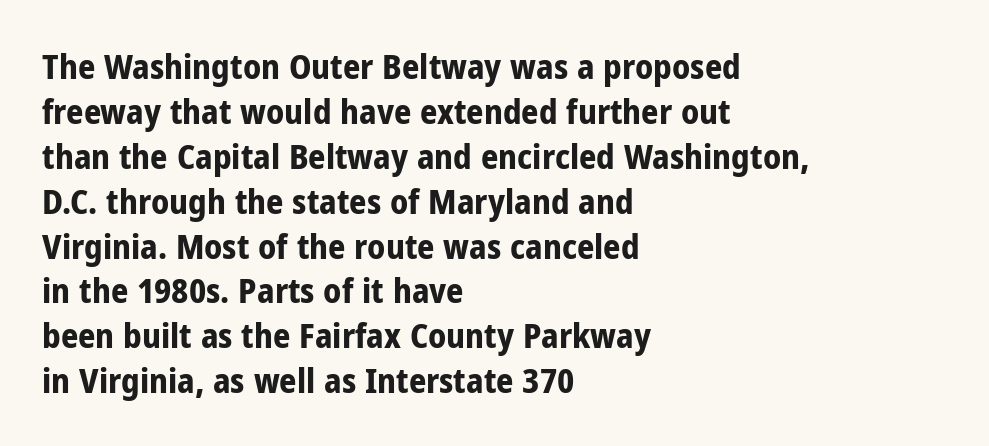
Regarding serifs, this sample does without them. All the whitespace from short lines collects on the right. Unlike italic type, these characters show no tilt at all. Normally led — the rows are evenly, conventionally spaced. The type is set solid horizontally, with unmodified tracking. Check the space under the baseline: it is left empty.
